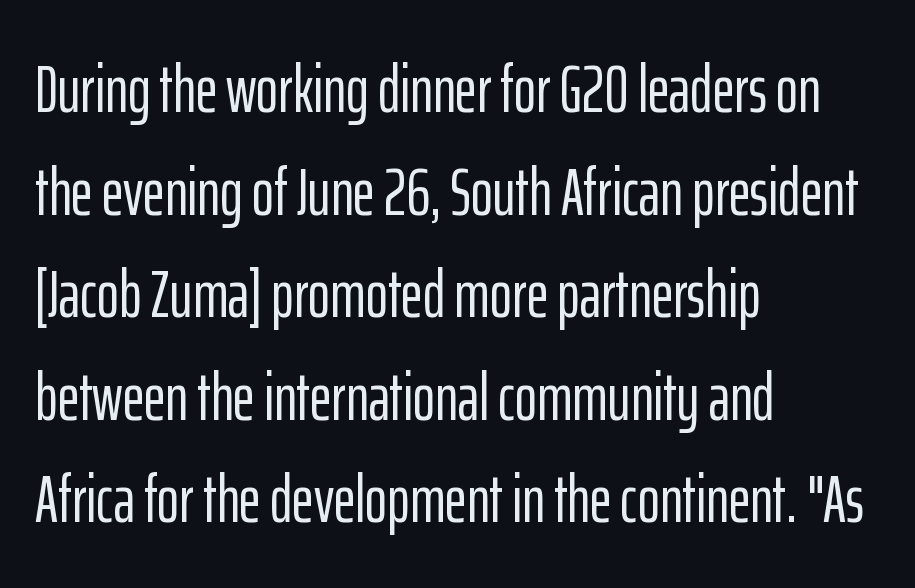
A clean baseline with only descenders dipping below it. These lines are rendered in a variable-pitch font. Unlike italic type, these characters show no tilt at all. A sans-serif font was chosen for this passage.
